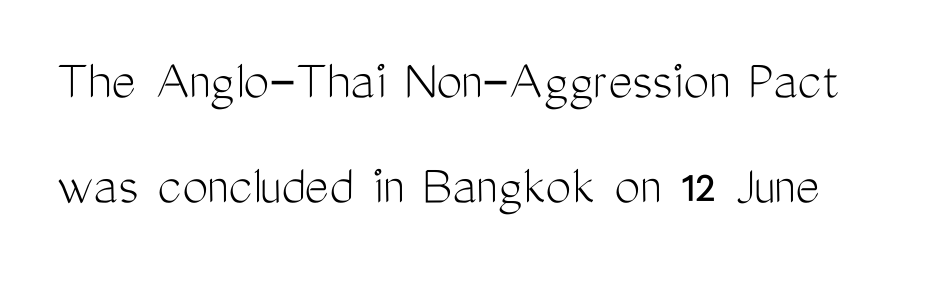
{"serif": "no", "italic": "no", "bold": "no", "weight": "light", "width": "condensed", "stroke_contrast": "medium", "x_height": "medium", "monospaced": "no", "underline": "no", "line_spacing_ratio": 1.81, "letter_spacing": "normal", "letter_spacing_em": 0.0, "glyph_px": 58}
